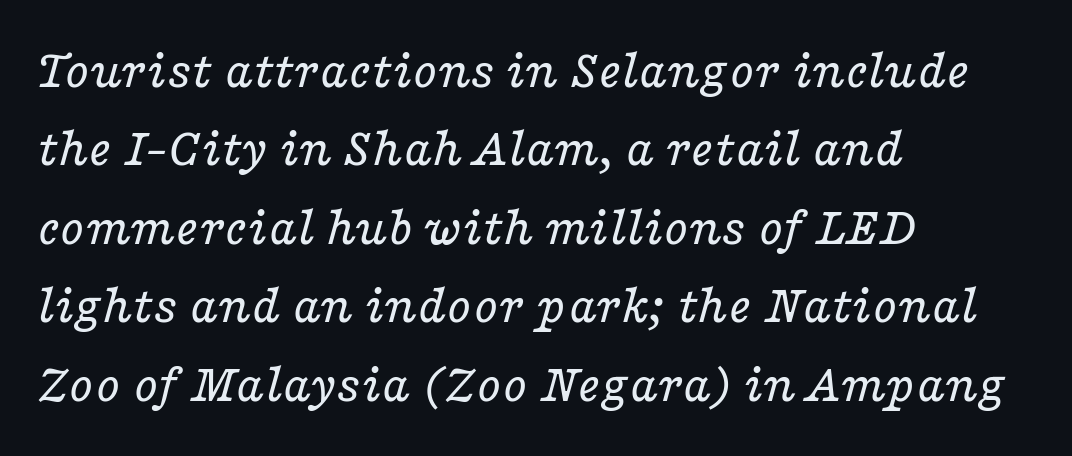
The image shows 56 px regular-weight, wide serif type, italic (leaning right); set left-aligned, normal line spacing (1.4x), normal letter spacing, not underlined; low stroke contrast and a medium x-height.
